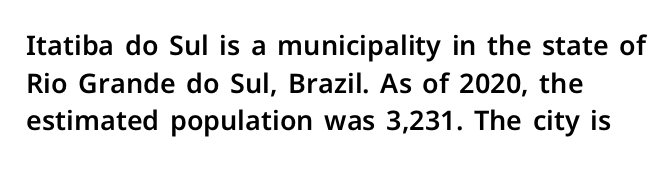
The image shows 27 px text type, upright; set left-aligned, normal line spacing (1.39x), normal letter spacing, not underlined.
